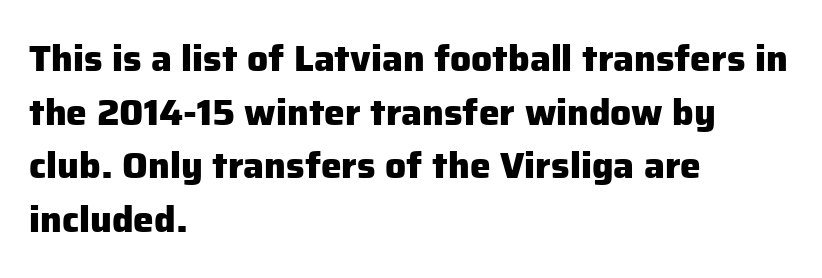
{"serif": "no", "italic": "no", "bold": "yes", "weight": "heavy", "width": "normal", "stroke_contrast": "low", "x_height": "medium", "monospaced": "no", "underline": "no", "align": "left", "line_spacing": "normal", "line_spacing_ratio": 1.45, "letter_spacing": "normal", "letter_spacing_em": 0.0, "glyph_px": 37}
